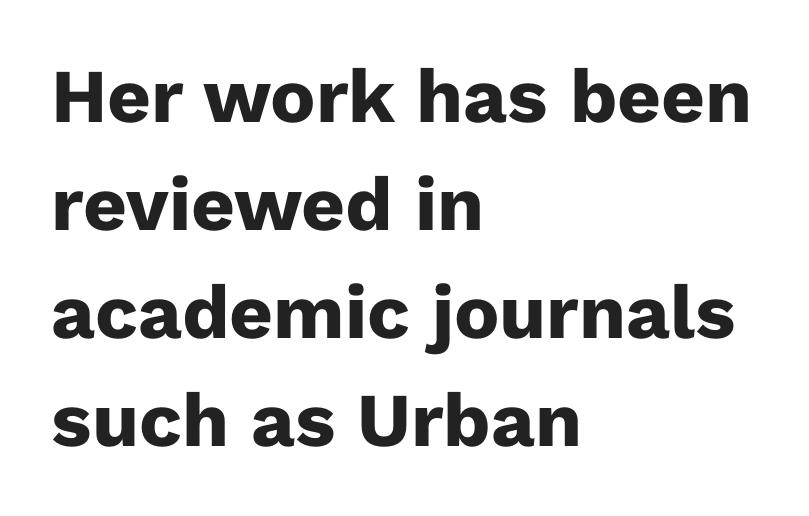
The image shows 76 px heavy sans-serif type, upright; set left-aligned, normal line spacing (1.42x), normal letter spacing, not underlined; low stroke contrast and a medium x-height.
